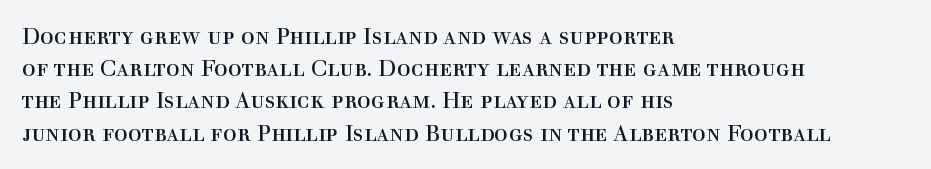
Regarding leading, the lines here are spaced in the standard way. The setting favours the left margin, as ordinary paragraphs usually do. The typeface has the unassuming heft of standard copy or less. The tracking reads as untouched default to a designer's eye. Type without underlining. Vertical strokes here are truly vertical.
